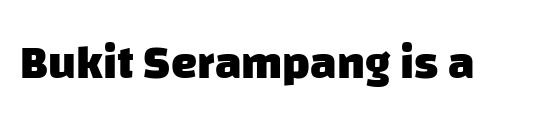
Q: Is the text bold? A: Yes.
Q: Is the typeface a serif or a sans-serif typeface? A: Sans-serif.
Q: Is the text underlined? A: No.
Q: Is the spacing between letters normal or unusually wide? A: Normal.
Q: Width (condensed, normal, or wide)? A: Normal.
Q: Stroke contrast? A: Low.
Q: x-height? A: Large.
Q: Monospaced? A: No.
